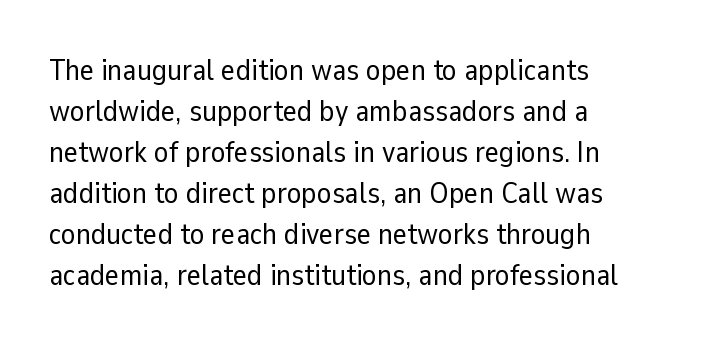
The block of text has a typical density, with ordinary space between rows. A quiet, ordinary-to-light weight characterises the typeface. Character widths vary here, with narrow letters taking less room than wide ones. The passage shown is not underscored anywhere. Italic: no, the glyphs are upright roman.
